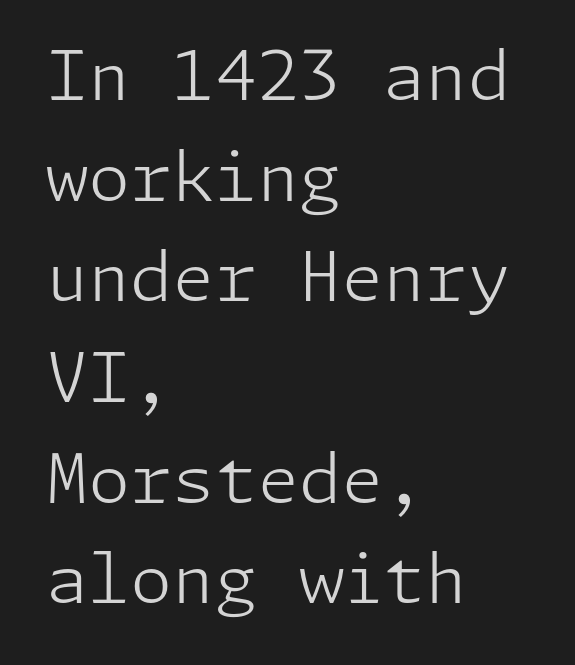
The image shows 68 px light sans-serif type, upright; set left-aligned, normal line spacing (1.48x), normal letter spacing, not underlined; low stroke contrast and a medium x-height.
